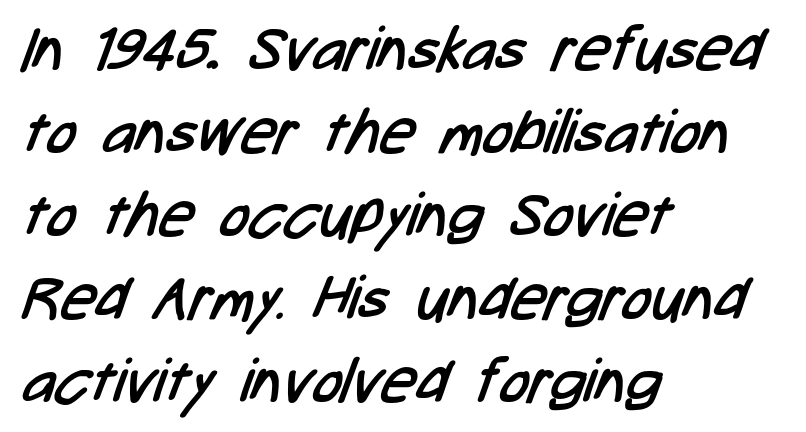
The image shows 61 px regular-weight, condensed sans-serif type; set left-aligned, normal line spacing (1.36x), normal letter spacing, not underlined; low stroke contrast and a medium x-height.
